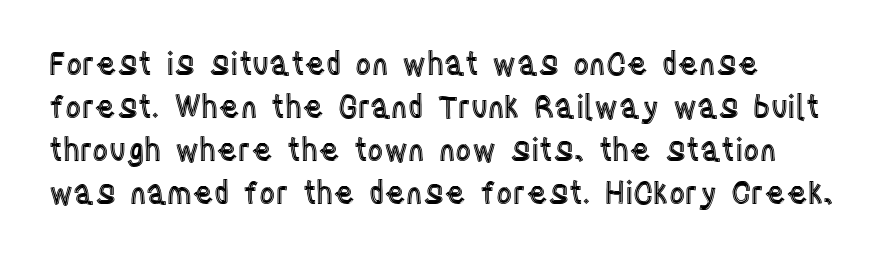
Q: Is the text italic (slanted)? A: No, it is upright.
Q: Is the text underlined? A: No.
Q: Is the spacing between letters normal or unusually wide? A: Normal.
Q: Is the spacing between lines tight, normal or loose? A: Normal.
Q: Width (condensed, normal, or wide)? A: Condensed.
Q: x-height? A: Large.
Q: Monospaced? A: No.
